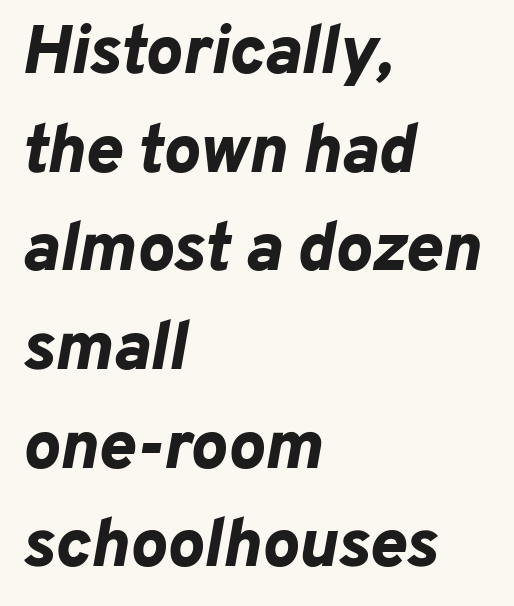
{"italic": "yes", "lean": "right", "slant_degrees": 10, "bold": "yes", "weight": "bold", "width": "normal", "stroke_contrast": "low", "x_height": "medium", "monospaced": "no", "underline": "no", "align": "left", "line_spacing": "normal", "line_spacing_ratio": 1.43, "letter_spacing": "normal", "letter_spacing_em": 0.0, "glyph_px": 69}
